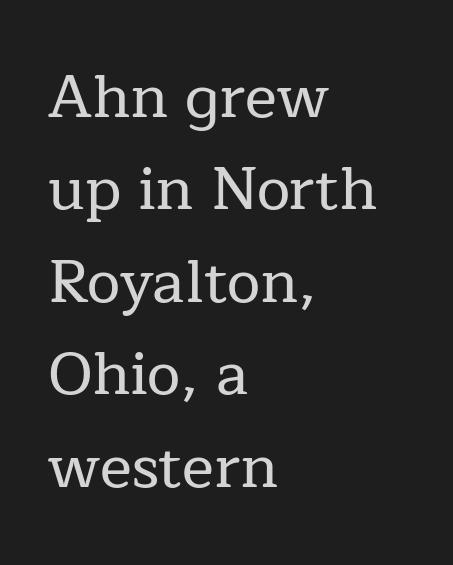
Q: Is the text italic (slanted)? A: No, it is upright.
Q: Is the typeface a serif or a sans-serif typeface? A: Serif.
Q: Is the text underlined? A: No.
Q: How is the paragraph aligned? A: Left-aligned.
Q: Is the spacing between letters normal or unusually wide? A: Normal.
Q: Is the spacing between lines tight, normal or loose? A: Normal.
Q: Width (condensed, normal, or wide)? A: Normal.
Q: Stroke contrast? A: Low.
Q: x-height? A: Medium.
Q: Monospaced? A: No.
